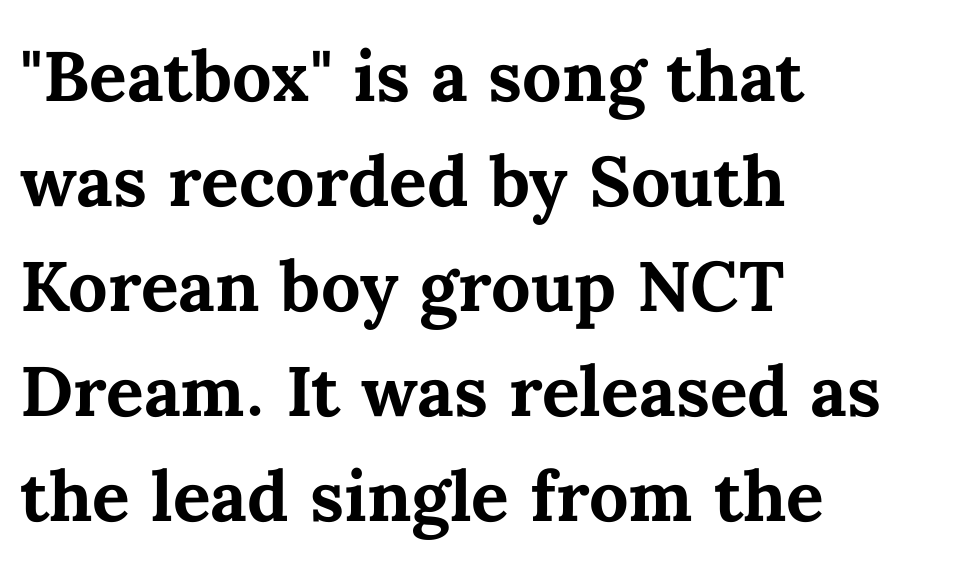
Q: Is the text bold? A: Yes.
Q: Is the text italic (slanted)? A: No, it is upright.
Q: Is the text underlined? A: No.
Q: How is the paragraph aligned? A: Left-aligned.
Q: Is the spacing between letters normal or unusually wide? A: Normal.
Q: Is the spacing between lines tight, normal or loose? A: Normal.
Q: Width (condensed, normal, or wide)? A: Normal.
Q: Stroke contrast? A: Medium.
Q: x-height? A: Medium.
Q: Monospaced? A: No.
